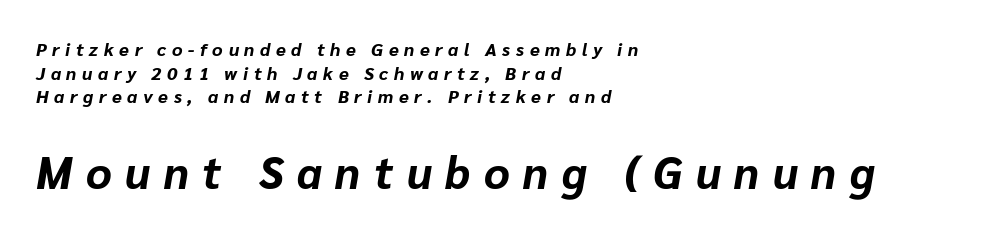
Q: Is the text bold? A: Yes.
Q: Is the text italic (slanted)? A: Yes, it leans right by about 10 degrees.
Q: Is the text underlined? A: No.
Q: How is the paragraph aligned? A: Left-aligned.
Q: Is the spacing between letters normal or unusually wide? A: Unusually wide.
Q: Is the spacing between lines tight, normal or loose? A: Normal.
Q: Which block of text is set in a larger size, the first (top) or the second (bottom)? A: The second (bottom) one.
Q: Width (condensed, normal, or wide)? A: Normal.
Q: Stroke contrast? A: Low.
Q: x-height? A: Medium.
Q: Monospaced? A: No.
